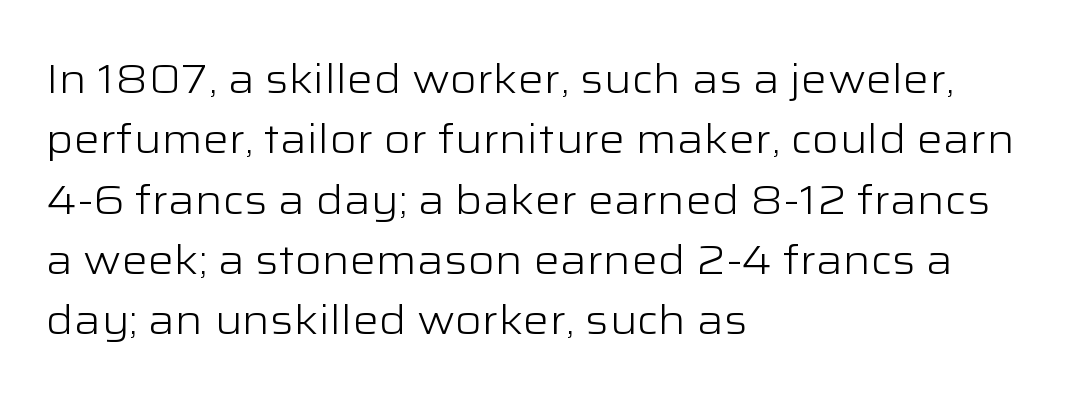
{"serif": "no", "italic": "no", "bold": "no", "weight": "light", "width": "wide", "stroke_contrast": "low", "x_height": "medium", "monospaced": "no", "underline": "no", "align": "left", "line_spacing": "normal", "line_spacing_ratio": 1.47, "letter_spacing": "normal", "letter_spacing_em": 0.0, "glyph_px": 41}
